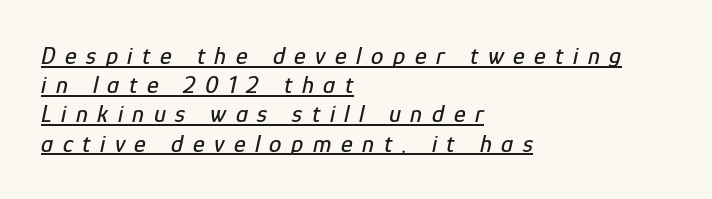
The image shows 25 px text type, italic (leaning right); set left-aligned, line spacing 1.17x, unusually wide letter spacing (+0.38 em), underlined.
